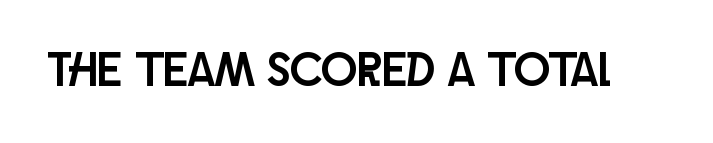
Here the designer chose a conventional face with non-uniform glyph widths. Quick note: not italic, upright. Letterform terminals end flat and unadorned throughout the passage. Has an underline been added? It has not. Honestly, the letter spacing is just normal — you wouldn't notice it.
